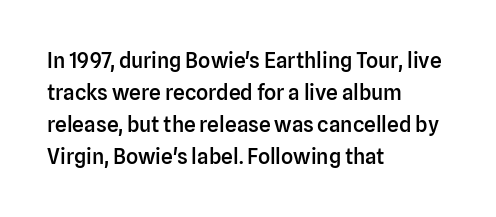
Regular leading. This sample is left-justified, so line endings fall wherever the words run out. Honestly, the letter spacing is just normal — you wouldn't notice it. The glyphs are unaccompanied by any horizontal stroke below them. Every letter is mildly thick-stroked: semibold rather than bold.
